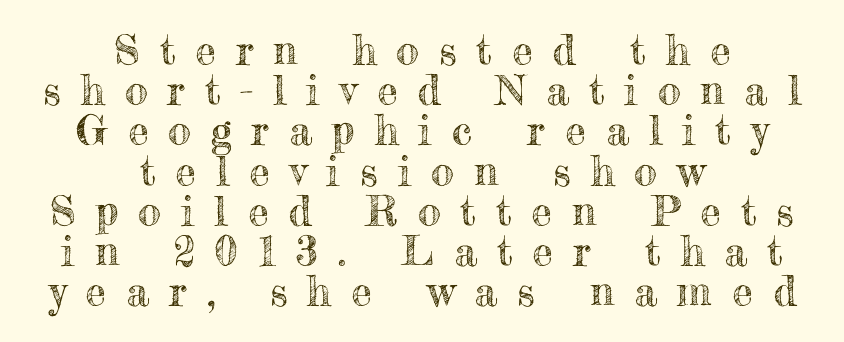
{"italic": "no", "width": "normal", "x_height": "small", "monospaced": "no", "underline": "no", "align": "center", "line_spacing": "tight", "line_spacing_ratio": 0.98, "letter_spacing": "wide", "letter_spacing_em": 0.49, "glyph_px": 41}
